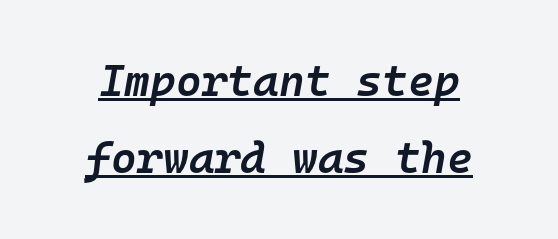
The image shows 44 px semibold type, italic (leaning right), monospaced; set line spacing 1.74x, normal letter spacing, underlined; low stroke contrast and a medium x-height.
